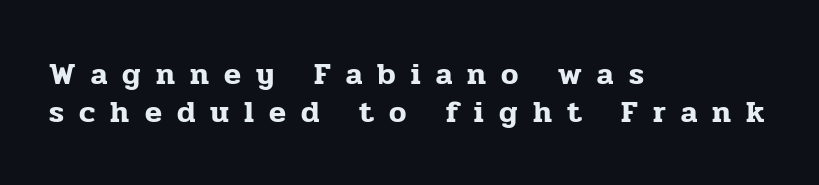
Q: Is the text italic (slanted)? A: No, it is upright.
Q: Is the typeface a serif or a sans-serif typeface? A: Serif.
Q: Is the text underlined? A: No.
Q: How is the paragraph aligned? A: Left-aligned.
Q: Is the spacing between letters normal or unusually wide? A: Unusually wide.
Q: Width (condensed, normal, or wide)? A: Normal.
Q: Stroke contrast? A: Low.
Q: x-height? A: Medium.
Q: Monospaced? A: No.
